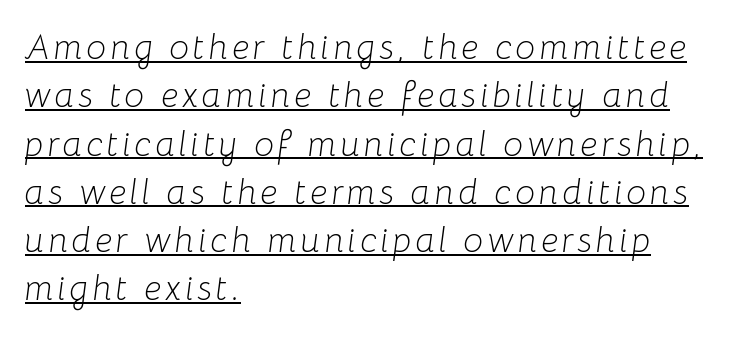
Q: Is the text bold? A: No.
Q: Is the text italic (slanted)? A: Yes, it leans right by about 8 degrees.
Q: Is the text underlined? A: Yes.
Q: How is the paragraph aligned? A: Left-aligned.
Q: Is the spacing between lines tight, normal or loose? A: Normal.
Q: Width (condensed, normal, or wide)? A: Normal.
Q: Stroke contrast? A: Low.
Q: x-height? A: Medium.
Q: Monospaced? A: No.
